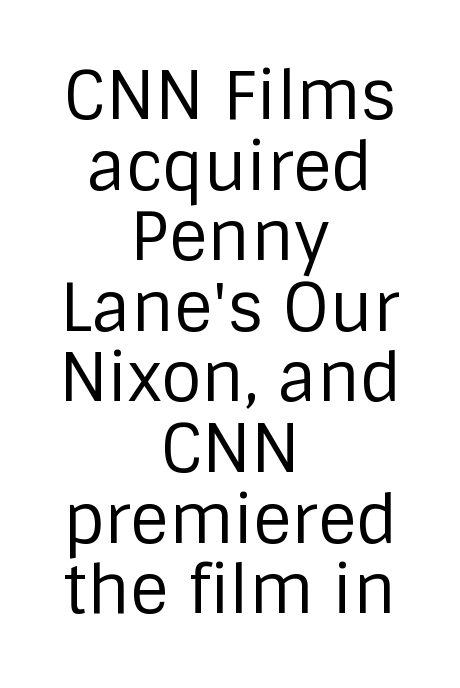
The image shows 66 px regular-weight sans-serif type, upright; set centered, tight line spacing (1.07x), normal letter spacing, not underlined; low stroke contrast and a large x-height.
